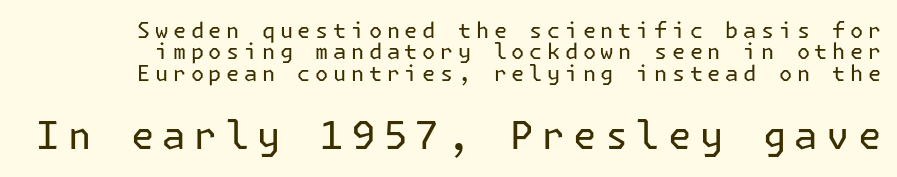
This rendering employs a face without finishing strokes, i.e., a sans-serif. What's the leading like? Squeezed, with rows nearly overlapping. Substantial extra tracking has been applied to these lines. Does the bottom block carry the larger type? Yes, it does.
